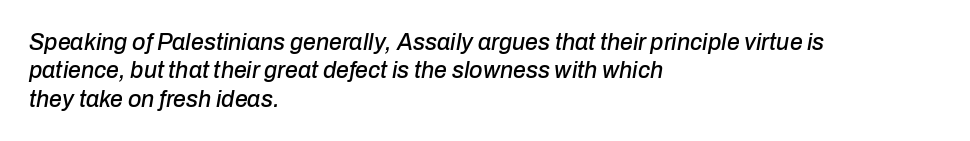
The image shows 23 px text type, italic (leaning right); set left-aligned, line spacing 1.23x, normal letter spacing, not underlined.
